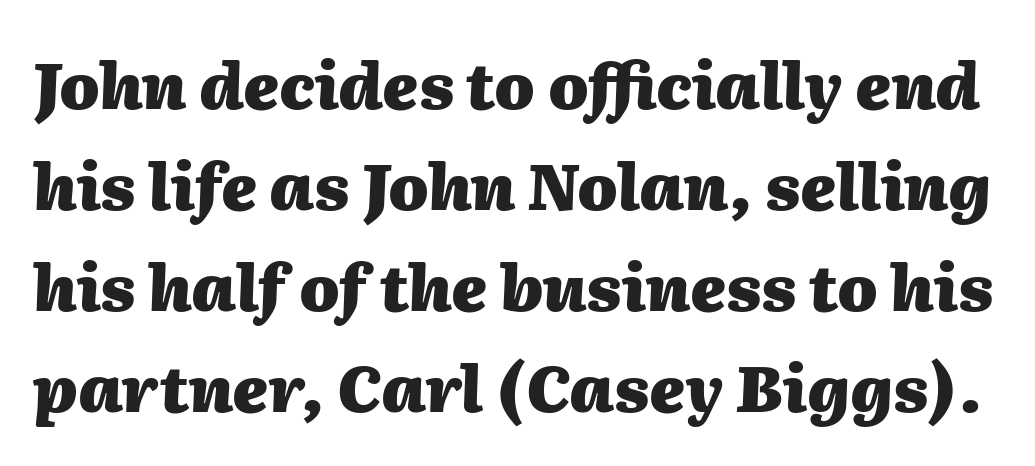
{"italic": "yes", "lean": "right", "slant_degrees": 2, "bold": "yes", "weight": "heavy", "width": "normal", "stroke_contrast": "medium", "x_height": "medium", "monospaced": "no", "underline": "no", "line_spacing": "normal", "line_spacing_ratio": 1.58, "letter_spacing": "normal", "letter_spacing_em": 0.0, "glyph_px": 64}
